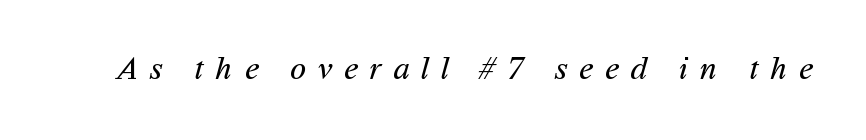
{"serif": "no", "bold": "no", "weight": "regular", "width": "normal", "stroke_contrast": "medium", "x_height": "medium", "monospaced": "no", "underline": "no", "letter_spacing": "wide", "letter_spacing_em": 0.36, "glyph_px": 33}
